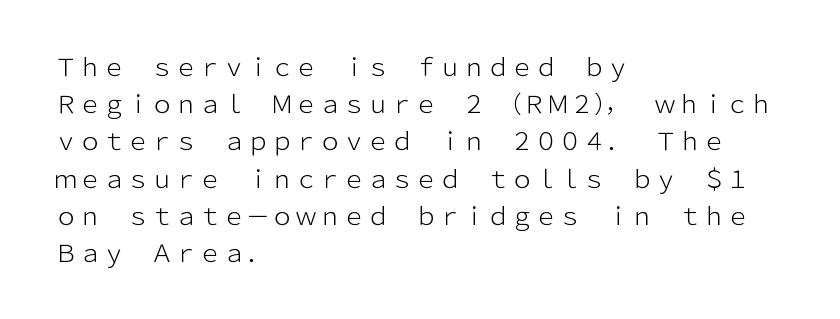
Ordinary non-slanted type is in use. This sample uses plain, unmodified letter spacing. Has an underline been added? It has not. The designer left line spacing at the default. The cut favours lightness, reaching ordinary text weight at its darkest. Layout note: lines flush left.
